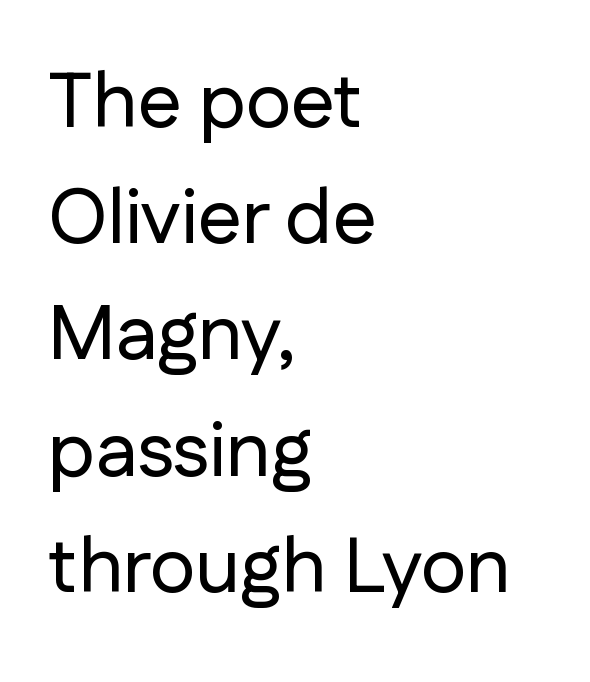
Q: Is the text italic (slanted)? A: No, it is upright.
Q: Is the typeface a serif or a sans-serif typeface? A: Sans-serif.
Q: Is the text underlined? A: No.
Q: How is the paragraph aligned? A: Left-aligned.
Q: Is the spacing between letters normal or unusually wide? A: Normal.
Q: Is the spacing between lines tight, normal or loose? A: Normal.
Q: Width (condensed, normal, or wide)? A: Normal.
Q: Stroke contrast? A: Low.
Q: x-height? A: Medium.
Q: Monospaced? A: No.
